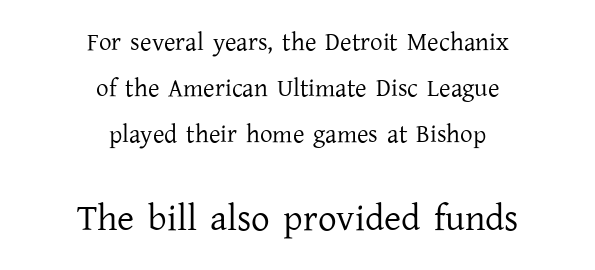
You could not count columns in this text — the font is proportionally spaced. The following chunk of copy outweighs the initial chunk in type size. The characters display serif detailing at their extremities. The typesetting does not lean heavy: it is not bold. Every stem runs plumb, perpendicular to the baseline.
